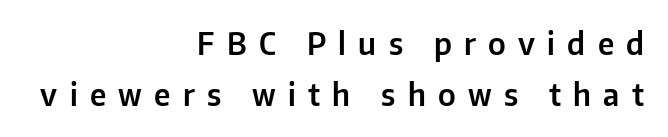
{"serif": "no", "italic": "no", "width": "normal", "stroke_contrast": "low", "x_height": "medium", "monospaced": "no", "underline": "no", "align": "right", "line_spacing": "normal", "line_spacing_ratio": 1.69, "letter_spacing": "wide", "letter_spacing_em": 0.41, "glyph_px": 30}
